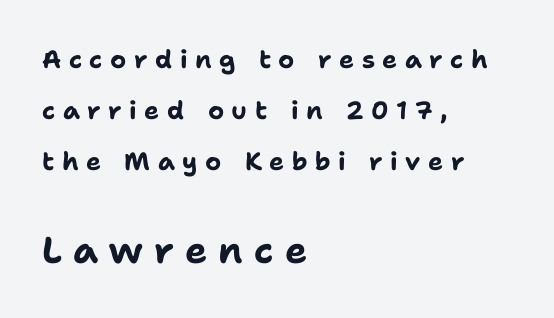
Posture: vertical. Inter-character spacing is expanded well beyond the font's built-in metrics. Beneath every word, the page is bare. Of the two passages, the one underneath uses the larger point size.
